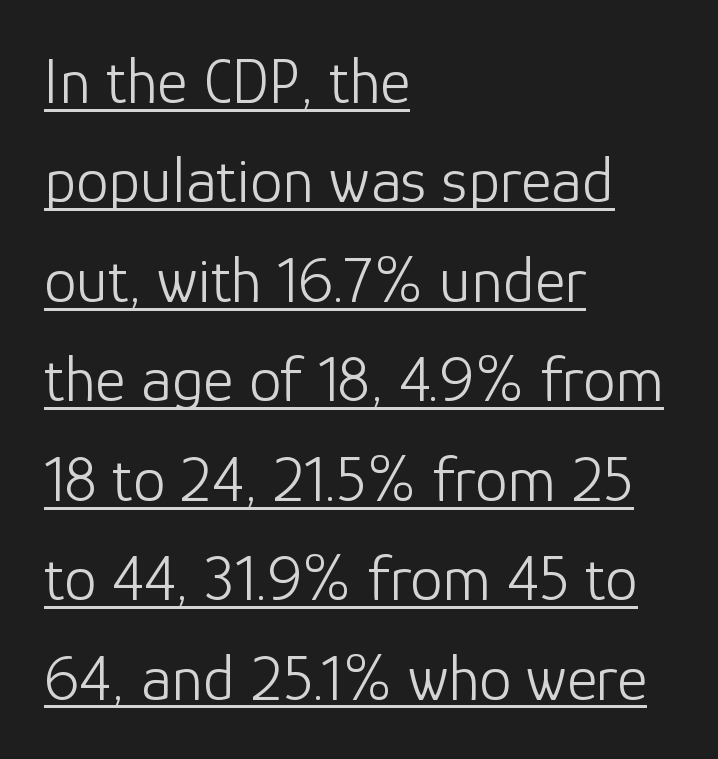
The image shows 65 px light sans-serif type, upright; set left-aligned, normal line spacing (1.53x), normal letter spacing, underlined; low stroke contrast and a medium x-height.
